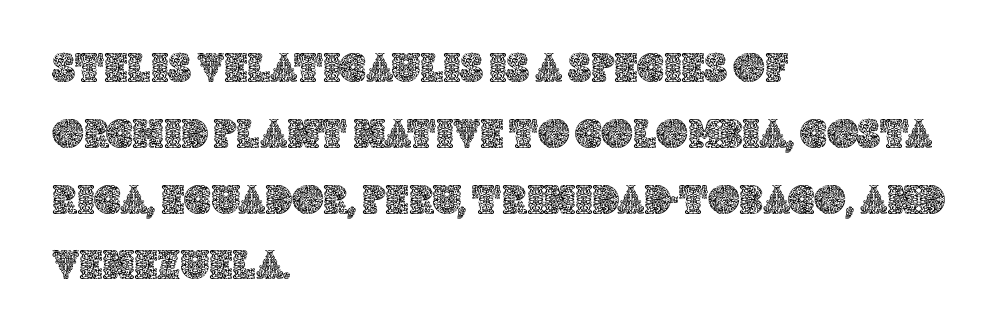
Q: Is the text italic (slanted)? A: No, it is upright.
Q: Is the text underlined? A: No.
Q: How is the paragraph aligned? A: Left-aligned.
Q: Is the spacing between letters normal or unusually wide? A: Normal.
Q: Is the spacing between lines tight, normal or loose? A: Normal.
Q: Width (condensed, normal, or wide)? A: Normal.
Q: x-height? A: Large.
Q: Monospaced? A: No.
